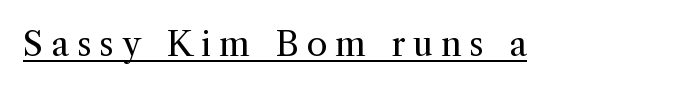
Honestly, the underline is the first thing you notice here. Proportional: the letters do not fall into vertical columns. The letterforms stand isolated, each surrounded by extra space. The axis of the letterforms is exactly vertical. Each stroke keeps to a modest, everyday thickness or less. This sample uses a serif face.
